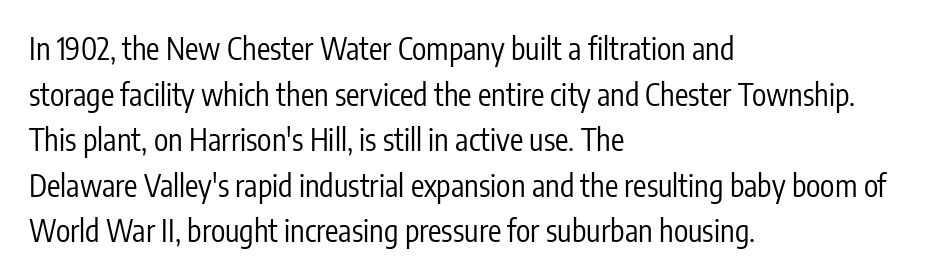
Q: Is the text bold? A: No.
Q: Is the text italic (slanted)? A: No, it is upright.
Q: Is the typeface a serif or a sans-serif typeface? A: Sans-serif.
Q: Is the text underlined? A: No.
Q: How is the paragraph aligned? A: Left-aligned.
Q: Is the spacing between letters normal or unusually wide? A: Normal.
Q: Is the spacing between lines tight, normal or loose? A: Normal.
Q: Width (condensed, normal, or wide)? A: Condensed.
Q: Stroke contrast? A: Low.
Q: x-height? A: Medium.
Q: Monospaced? A: No.
